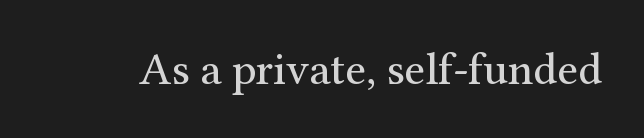
The image shows 46 px regular-weight serif type, upright; set normal letter spacing, not underlined; medium stroke contrast and a medium x-height.
